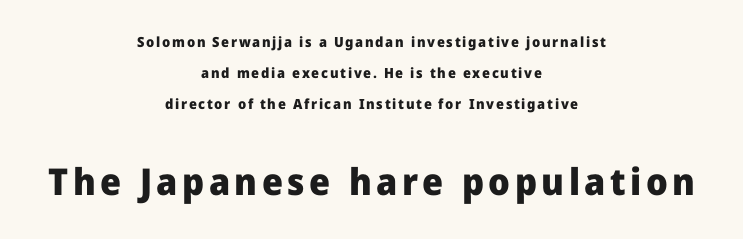
The image shows 37 px heavy sans-serif type, upright; set centered, loose line spacing (2.23x), not underlined; the second (bottom) block is 2.64x larger; low stroke contrast and a medium x-height.
